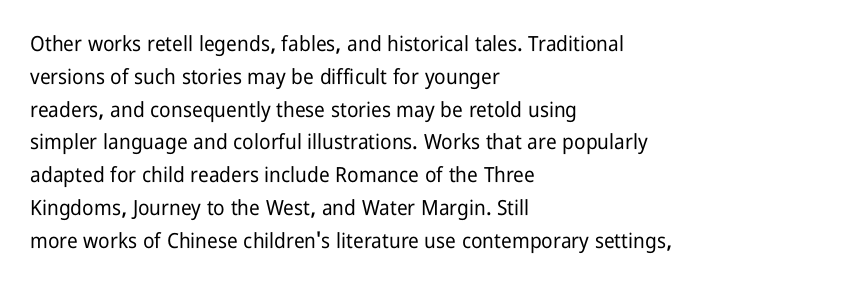
Q: Is the text italic (slanted)? A: No, it is upright.
Q: Is the text underlined? A: No.
Q: How is the paragraph aligned? A: Left-aligned.
Q: Is the spacing between letters normal or unusually wide? A: Normal.
Q: Is the spacing between lines tight, normal or loose? A: Normal.
